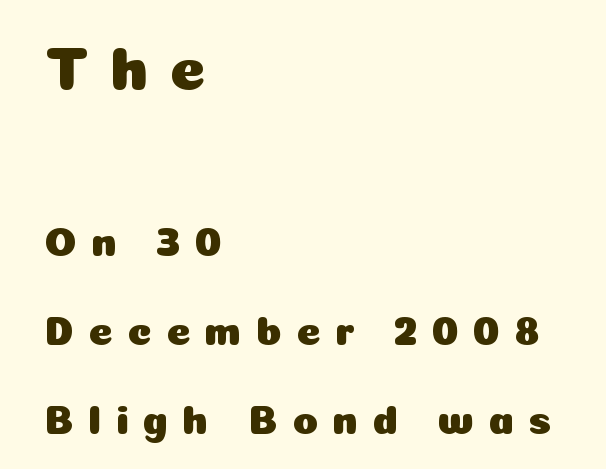
No word sits above an underline. The passage shown has open, widely tracked lettering throughout. The rag falls on the right side of this text block. The face used here appears at its bigger size in the upper chunk. Look at the bottom of the vertical strokes: they stop flat, with no serifs. Every character sits straight up, as roman type does.
